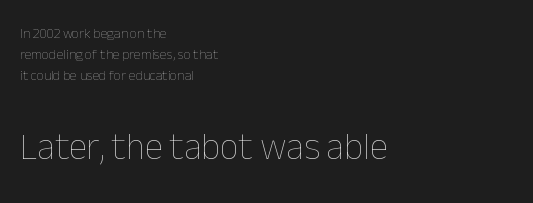
The characters are drawn with everyday or finer stroke widths. The face used here is rendered with its standard letterfit. Leading matches the norm, producing a regular column. A student would notice the bottom passage is typeset larger than what precedes it. The letters advance in unequal steps, a hallmark of proportional type.
